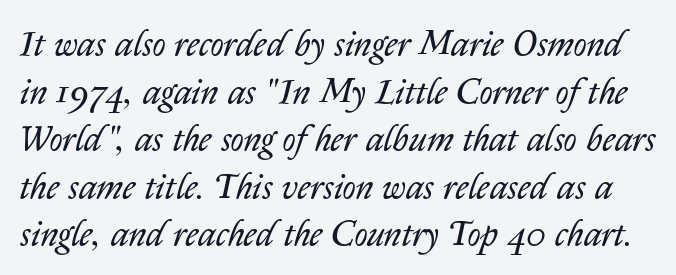
The image shows 36 px regular-weight type, italic (leaning right); set normal line spacing (1.32x), normal letter spacing, not underlined; low stroke contrast and a medium x-height.
